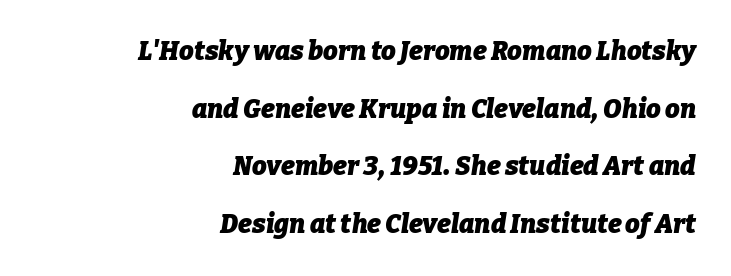
{"italic": "yes", "lean": "right", "slant_degrees": 9, "bold": "yes", "underline": "no", "align": "right", "line_spacing": "loose", "line_spacing_ratio": 2.22, "letter_spacing": "normal", "letter_spacing_em": 0.0, "glyph_px": 26}
